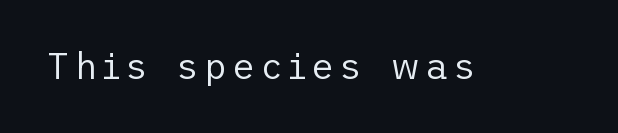
The letters stand straight up with perfectly vertical stems. Underlining? Definitely not there. The cut favours lightness, reaching ordinary text weight at its darkest. Font category for this specimen: sans-serif.
